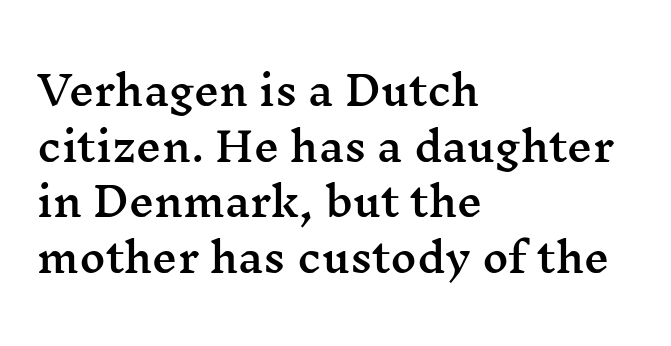
Q: Is the text italic (slanted)? A: No, it is upright.
Q: Is the typeface a serif or a sans-serif typeface? A: Serif.
Q: Is the text underlined? A: No.
Q: How is the paragraph aligned? A: Left-aligned.
Q: Is the spacing between letters normal or unusually wide? A: Normal.
Q: Is the spacing between lines tight, normal or loose? A: Normal.
Q: Width (condensed, normal, or wide)? A: Wide.
Q: Stroke contrast? A: Medium.
Q: x-height? A: Medium.
Q: Monospaced? A: No.
